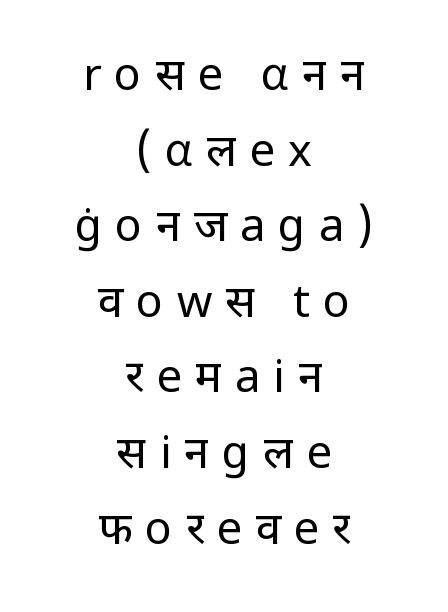
{"serif": "no", "italic": "no", "bold": "no", "weight": "regular", "width": "normal", "stroke_contrast": "low", "x_height": "medium", "monospaced": "no", "underline": "no", "align": "center", "line_spacing": "normal", "line_spacing_ratio": 1.68, "letter_spacing": "wide", "letter_spacing_em": 0.29, "glyph_px": 45}
